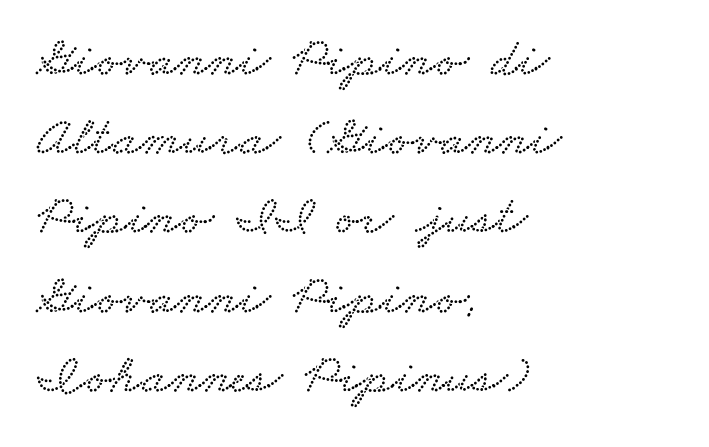
The image shows 55 px wide type; set left-aligned, normal line spacing (1.44x), normal letter spacing, not underlined; low stroke contrast and a small x-height.
